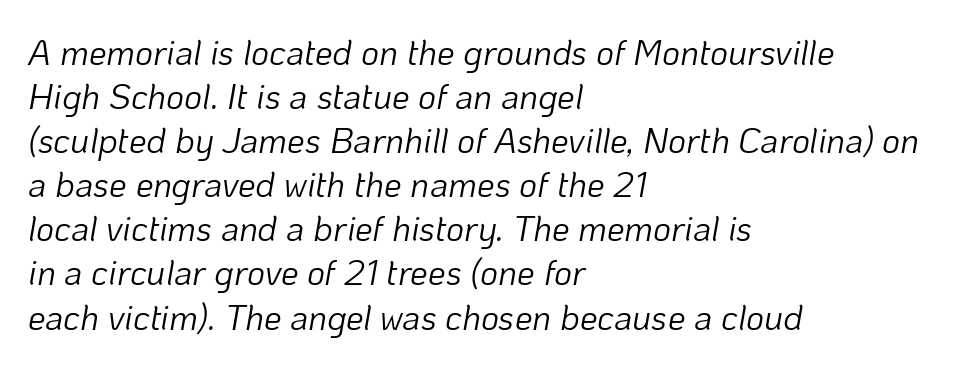
{"italic": "yes", "lean": "right", "slant_degrees": 10, "bold": "no", "weight": "light", "width": "normal", "stroke_contrast": "low", "x_height": "medium", "monospaced": "no", "underline": "no", "align": "left", "line_spacing": "normal", "line_spacing_ratio": 1.26, "letter_spacing": "normal", "letter_spacing_em": 0.0, "glyph_px": 35}
